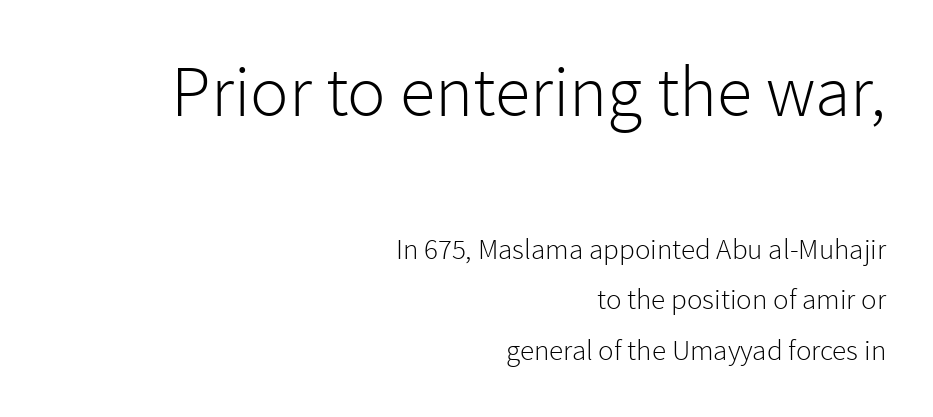
The image shows 72 px light sans-serif type, upright; set right-aligned, line spacing 1.75x, normal letter spacing, not underlined; the first (top) block is 2.48x larger; low stroke contrast and a medium x-height.
